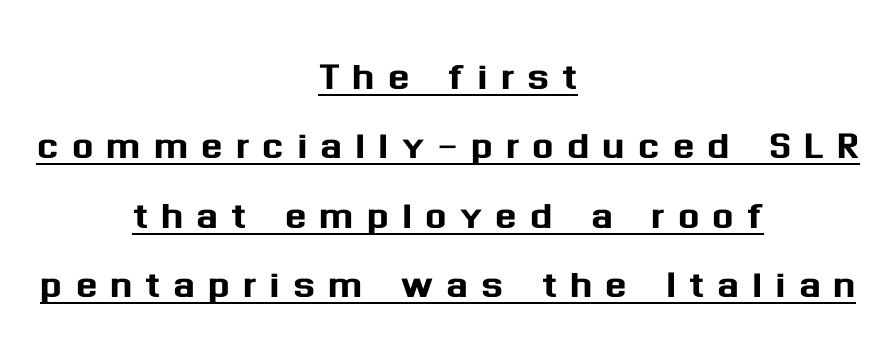
The image shows 51 px sans-serif type, upright; set centered, normal line spacing (1.36x), unusually wide letter spacing (+0.25 em), underlined; medium stroke contrast and a medium x-height.
